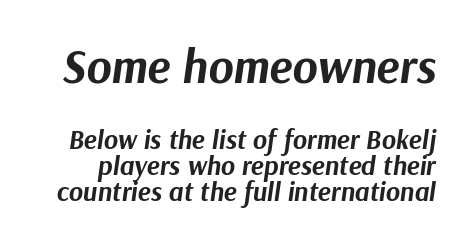
Q: Is the text bold? A: Yes.
Q: Is the text italic (slanted)? A: Yes, it leans right by about 9 degrees.
Q: Is the text underlined? A: No.
Q: Is the spacing between letters normal or unusually wide? A: Normal.
Q: Is the spacing between lines tight, normal or loose? A: Tight.
Q: Which block of text is set in a larger size, the first (top) or the second (bottom)? A: The first (top) one.
Q: Width (condensed, normal, or wide)? A: Normal.
Q: Stroke contrast? A: Medium.
Q: x-height? A: Medium.
Q: Monospaced? A: No.
